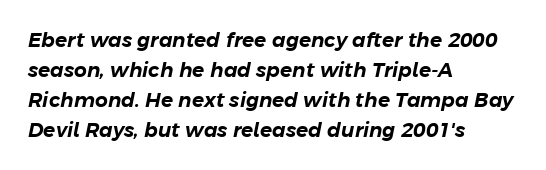
Q: Is the text italic (slanted)? A: Yes, it leans right by about 11 degrees.
Q: Is the text underlined? A: No.
Q: How is the paragraph aligned? A: Left-aligned.
Q: Is the spacing between letters normal or unusually wide? A: Normal.
Q: Is the spacing between lines tight, normal or loose? A: Normal.
